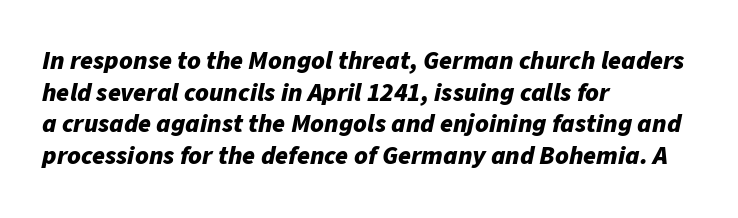
Plain, unruled lines of type. The passage is arranged the way most books set body copy — flush left. You could call the tracking neutral — neither tight nor loose. Typesetter's note: full bold, strokes at maximum text heaviness.
